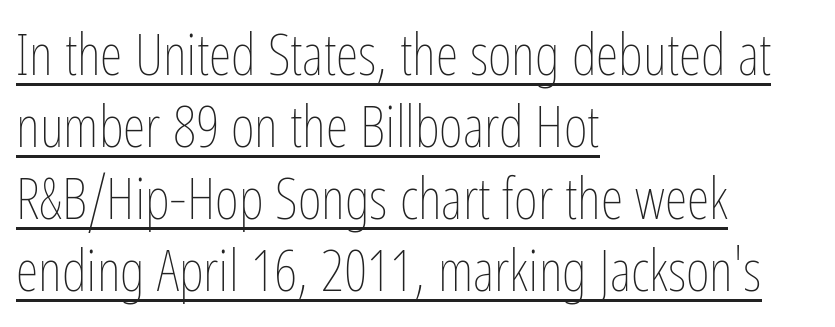
Q: Is the text bold? A: No.
Q: Is the text italic (slanted)? A: No, it is upright.
Q: Is the text underlined? A: Yes.
Q: How is the paragraph aligned? A: Left-aligned.
Q: Is the spacing between letters normal or unusually wide? A: Normal.
Q: Width (condensed, normal, or wide)? A: Condensed.
Q: Stroke contrast? A: Low.
Q: x-height? A: Medium.
Q: Monospaced? A: No.
